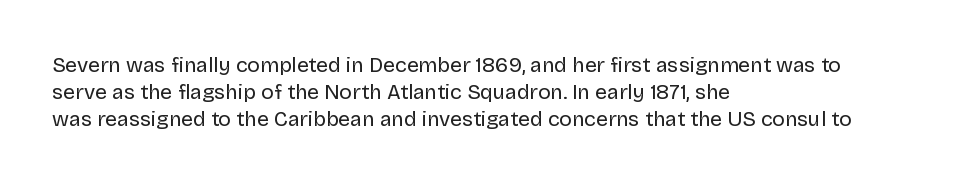
{"italic": "no", "bold": "no", "underline": "no", "align": "left", "line_spacing": "normal", "line_spacing_ratio": 1.29, "letter_spacing": "normal", "letter_spacing_em": 0.0, "glyph_px": 21}
